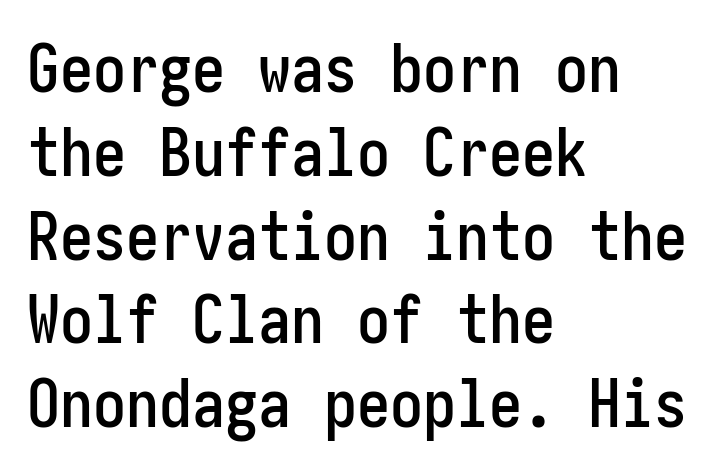
Q: Is the text italic (slanted)? A: No, it is upright.
Q: Is the typeface a serif or a sans-serif typeface? A: Sans-serif.
Q: Is the text underlined? A: No.
Q: How is the paragraph aligned? A: Left-aligned.
Q: Is the spacing between letters normal or unusually wide? A: Normal.
Q: Is the spacing between lines tight, normal or loose? A: Normal.
Q: Width (condensed, normal, or wide)? A: Condensed.
Q: Stroke contrast? A: Low.
Q: x-height? A: Medium.
